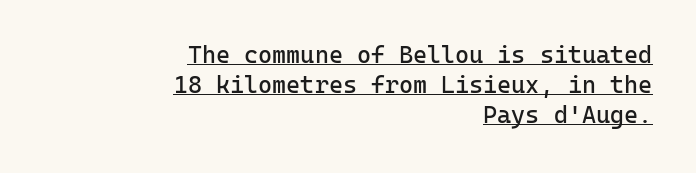
{"italic": "no", "bold": "no", "underline": "yes", "align": "right", "line_spacing": "normal", "line_spacing_ratio": 1.25, "letter_spacing": "normal", "letter_spacing_em": 0.0, "glyph_px": 24}
